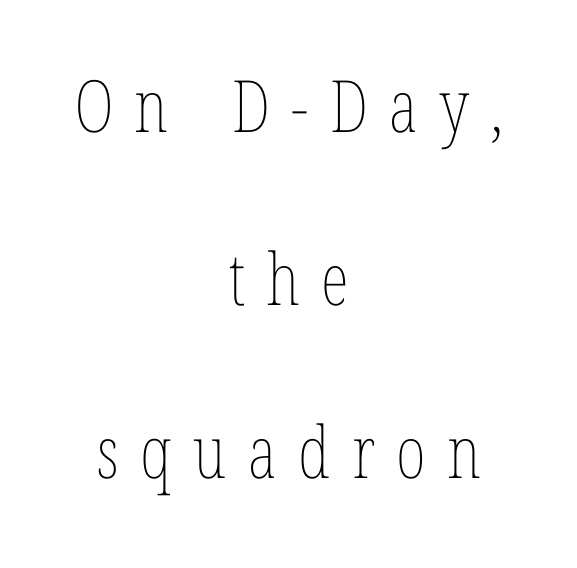
{"italic": "no", "bold": "no", "weight": "thin", "width": "condensed", "stroke_contrast": "low", "x_height": "medium", "monospaced": "no", "underline": "no", "align": "center", "line_spacing": "loose", "line_spacing_ratio": 2.4, "letter_spacing": "wide", "letter_spacing_em": 0.3, "glyph_px": 72}
